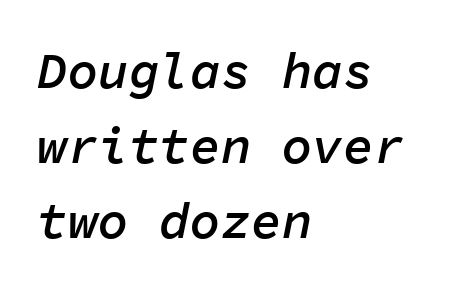
Q: Is the text bold? A: Semi-bold.
Q: Is the text italic (slanted)? A: Yes, it leans right by about 11 degrees.
Q: Is the text underlined? A: No.
Q: How is the paragraph aligned? A: Left-aligned.
Q: Is the spacing between letters normal or unusually wide? A: Normal.
Q: Is the spacing between lines tight, normal or loose? A: Normal.
Q: Width (condensed, normal, or wide)? A: Normal.
Q: Stroke contrast? A: Low.
Q: x-height? A: Medium.
Q: Monospaced? A: Yes.
